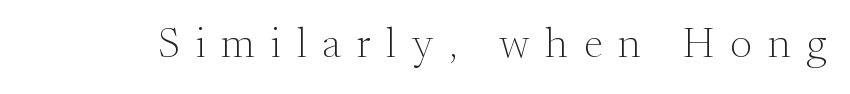
Italic: no, the glyphs are upright roman. Stems here are at most as thick as an everyday book face. Note: serifs present on the glyphs. Look at the tracking — it's clearly loosened, letters drifting apart. Note the varied advance widths — an 'i' is clearly narrower than an 'm'.
